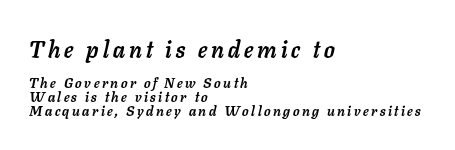
Q: Is the text bold? A: Yes.
Q: Is the text italic (slanted)? A: Yes, it leans right by about 11 degrees.
Q: Is the text underlined? A: No.
Q: How is the paragraph aligned? A: Left-aligned.
Q: Is the spacing between lines tight, normal or loose? A: Tight.
Q: Which block of text is set in a larger size, the first (top) or the second (bottom)? A: The first (top) one.
